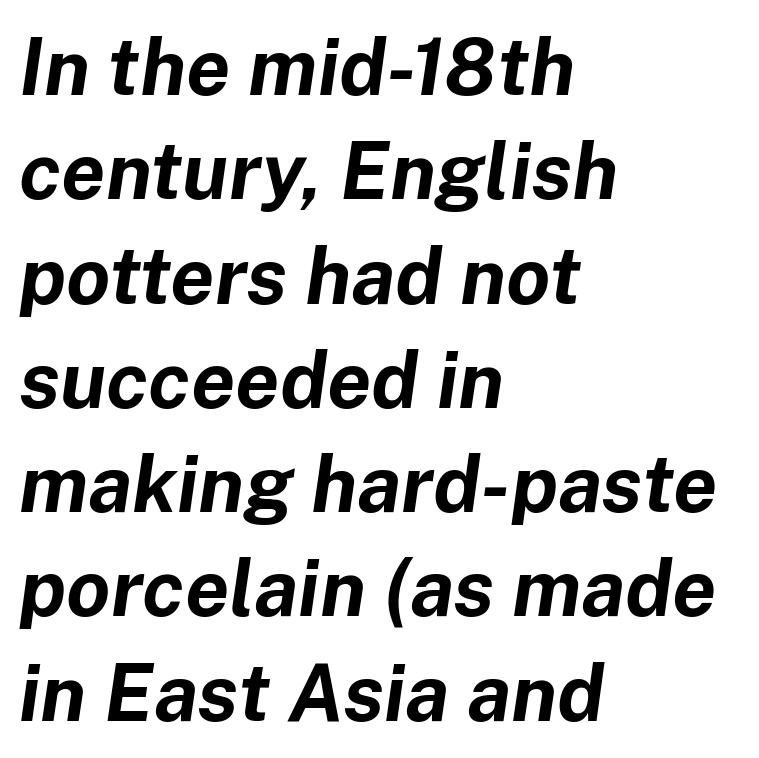
The image shows 79 px bold type, italic (leaning right); set left-aligned, normal line spacing (1.32x), normal letter spacing, not underlined; low stroke contrast and a medium x-height.
